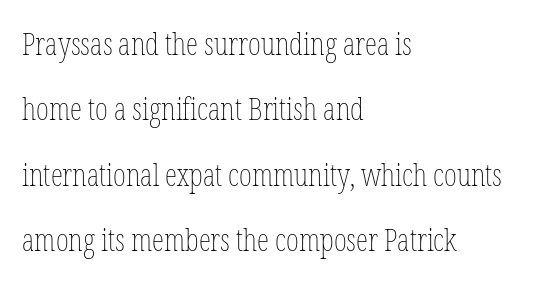
The image shows 31 px thin, condensed type, upright; set left-aligned, loose line spacing (2.11x), normal letter spacing, not underlined; low stroke contrast and a medium x-height.
